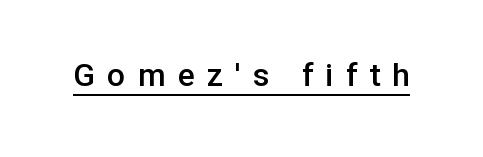
Q: Is the text bold? A: Semi-bold.
Q: Is the text italic (slanted)? A: No, it is upright.
Q: Is the typeface a serif or a sans-serif typeface? A: Sans-serif.
Q: Is the text underlined? A: Yes.
Q: Is the spacing between letters normal or unusually wide? A: Unusually wide.
Q: Width (condensed, normal, or wide)? A: Normal.
Q: Stroke contrast? A: Low.
Q: x-height? A: Medium.
Q: Monospaced? A: No.
